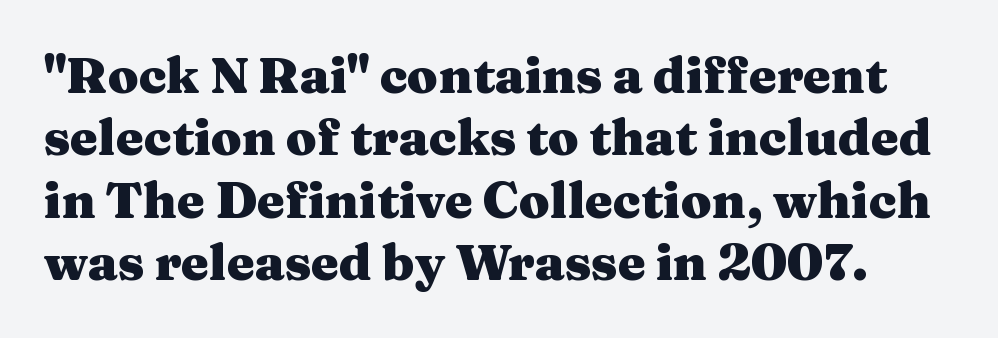
Q: Is the text bold? A: Yes.
Q: Is the text italic (slanted)? A: No, it is upright.
Q: Is the typeface a serif or a sans-serif typeface? A: Serif.
Q: Is the text underlined? A: No.
Q: Is the spacing between letters normal or unusually wide? A: Normal.
Q: Is the spacing between lines tight, normal or loose? A: Normal.
Q: Width (condensed, normal, or wide)? A: Wide.
Q: Stroke contrast? A: Medium.
Q: x-height? A: Medium.
Q: Monospaced? A: No.
